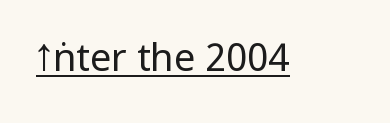
The image shows 38 px regular-weight, condensed sans-serif type, upright; set normal letter spacing, underlined; low stroke contrast.
